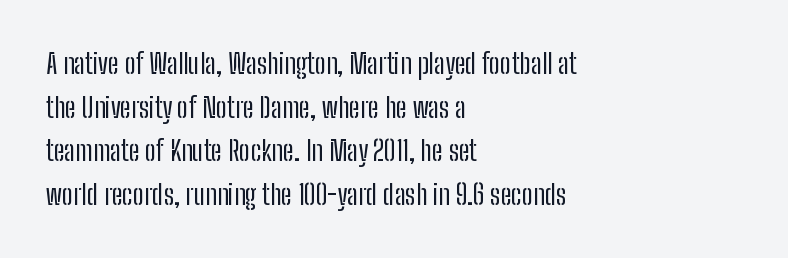
{"serif": "no", "italic": "no", "bold": "no", "weight": "regular", "width": "condensed", "stroke_contrast": "low", "x_height": "medium", "monospaced": "no", "underline": "no", "align": "left", "line_spacing": "normal", "line_spacing_ratio": 1.56, "letter_spacing": "normal", "letter_spacing_em": 0.0, "glyph_px": 28}
